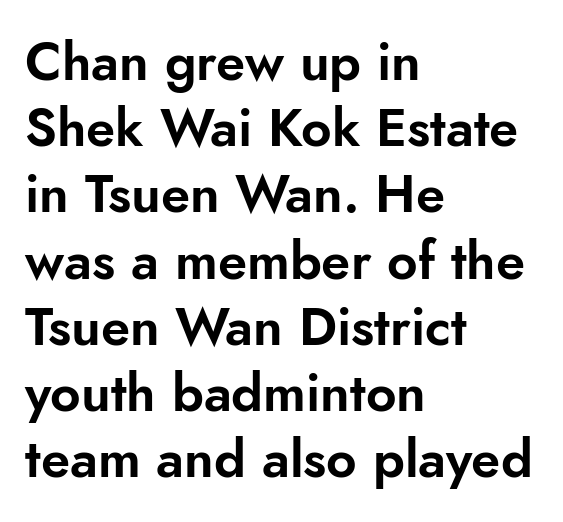
The image shows 53 px sans-serif type, upright; set left-aligned, normal line spacing (1.25x), normal letter spacing, not underlined; low stroke contrast and a small x-height.
